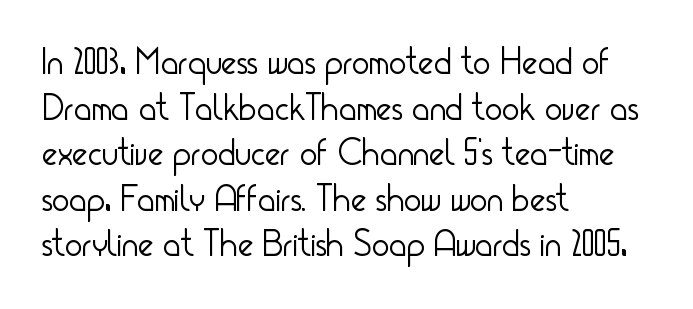
{"serif": "no", "italic": "no", "bold": "no", "weight": "light", "width": "condensed", "stroke_contrast": "low", "x_height": "small", "monospaced": "no", "underline": "no", "align": "left", "line_spacing_ratio": 1.23, "letter_spacing": "normal", "letter_spacing_em": 0.0, "glyph_px": 37}
